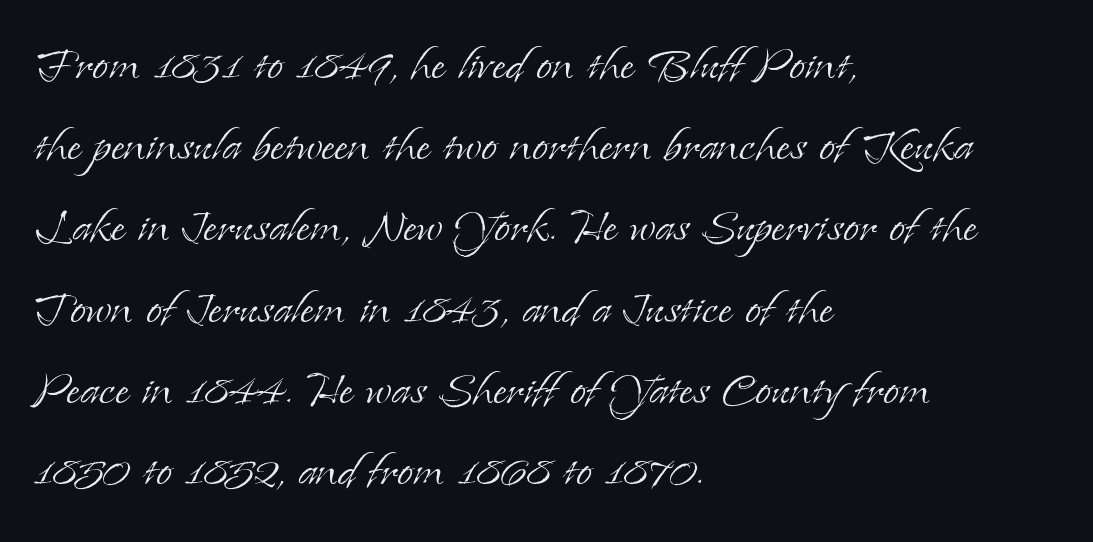
The image shows 58 px light serif type; set left-aligned, normal line spacing (1.4x), normal letter spacing, not underlined; low stroke contrast and a small x-height.
